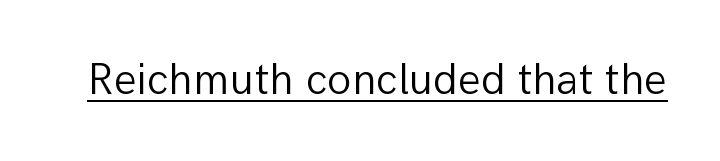
{"serif": "no", "italic": "no", "bold": "no", "weight": "light", "width": "normal", "stroke_contrast": "low", "x_height": "medium", "monospaced": "no", "underline": "yes", "letter_spacing": "normal", "letter_spacing_em": 0.0, "glyph_px": 45}
